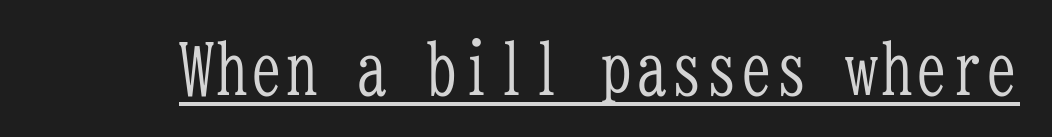
Each line of the rendering has a horizontal stroke beneath the glyphs. Each letter, wide or thin by design, is forced into the same width here. The tracking reads as untouched default to a designer's eye. Counters stay open thanks to moderate or lighter strokes. Observe the serifs anchoring each vertical stroke in this sample.
